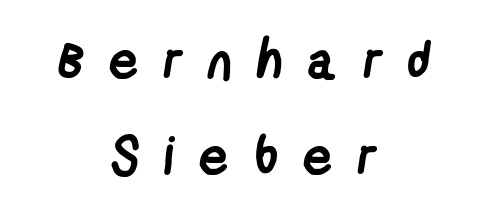
Between one letter and the next there's a generous, obvious gap. Bold? Absolutely — the strokes are thick and heavy. The rag falls on both sides of this text block equally. Looks like regular typesetting: each glyph gets only the width it needs. Anything drawn beneath the words? Only blank space.
